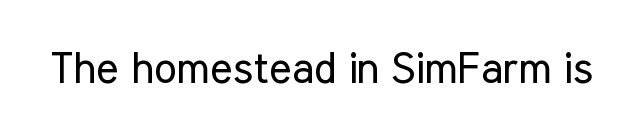
{"serif": "no", "italic": "no", "bold": "no", "weight": "regular", "width": "condensed", "stroke_contrast": "low", "x_height": "medium", "monospaced": "no", "underline": "no", "letter_spacing": "normal", "letter_spacing_em": 0.0, "glyph_px": 43}
